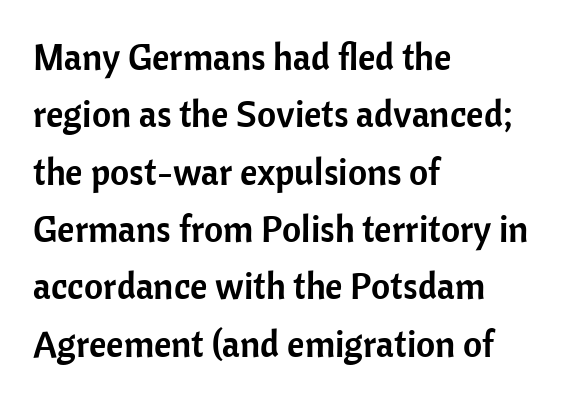
Q: Is the text italic (slanted)? A: No, it is upright.
Q: Is the typeface a serif or a sans-serif typeface? A: Sans-serif.
Q: Is the text underlined? A: No.
Q: How is the paragraph aligned? A: Left-aligned.
Q: Is the spacing between letters normal or unusually wide? A: Normal.
Q: Is the spacing between lines tight, normal or loose? A: Normal.
Q: Width (condensed, normal, or wide)? A: Normal.
Q: Stroke contrast? A: Low.
Q: x-height? A: Medium.
Q: Monospaced? A: No.
